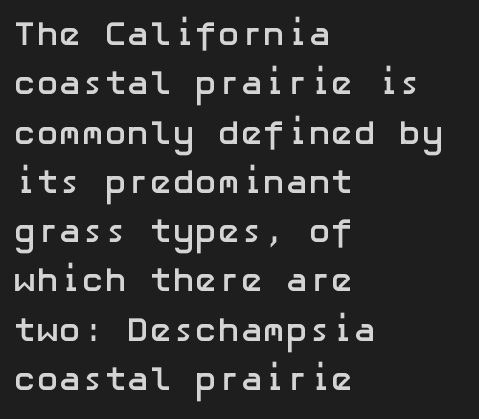
The image shows 34 px semibold sans-serif type, upright; set left-aligned, normal line spacing (1.45x), normal letter spacing, not underlined; low stroke contrast and a medium x-height.
